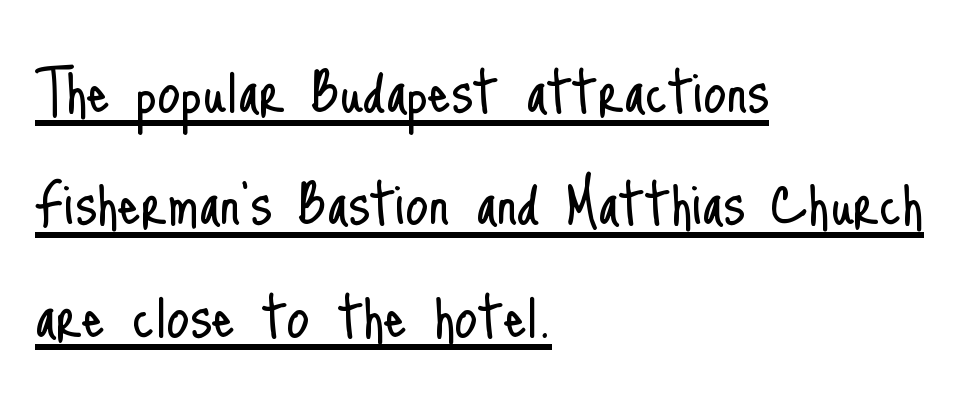
{"serif": "no", "italic": "no", "bold": "no", "weight": "light", "width": "condensed", "stroke_contrast": "low", "x_height": "small", "monospaced": "no", "underline": "yes", "align": "left", "line_spacing": "normal", "line_spacing_ratio": 1.56, "letter_spacing": "normal", "letter_spacing_em": 0.0, "glyph_px": 72}
